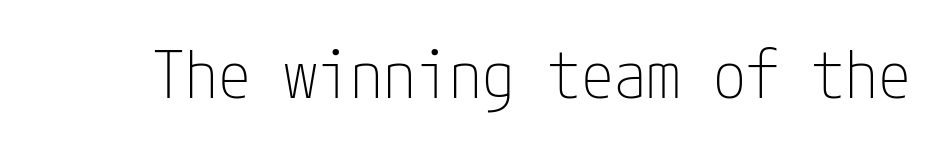
What stands out about the letter spacing? Nothing — it is the standard amount. Stroke thickness stays within the range of a standard reading face or lighter. A sans-serif font was chosen for this passage. Ascenders rise straight up at ninety degrees. Beneath every word, the page is bare.
